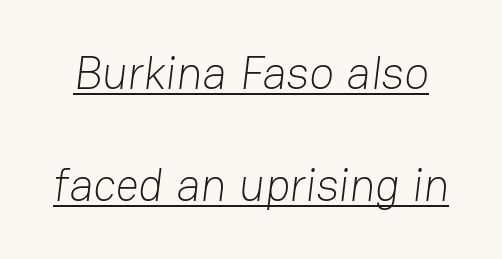
Q: Is the text bold? A: No.
Q: Is the typeface a serif or a sans-serif typeface? A: Sans-serif.
Q: Is the text underlined? A: Yes.
Q: Is the spacing between letters normal or unusually wide? A: Normal.
Q: Is the spacing between lines tight, normal or loose? A: Loose.
Q: Width (condensed, normal, or wide)? A: Normal.
Q: Stroke contrast? A: Low.
Q: x-height? A: Medium.
Q: Monospaced? A: No.
